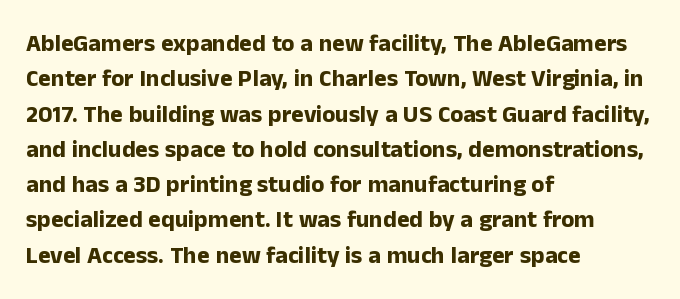
Q: Is the text bold? A: Yes.
Q: Is the text italic (slanted)? A: No, it is upright.
Q: Is the text underlined? A: No.
Q: How is the paragraph aligned? A: Left-aligned.
Q: Is the spacing between letters normal or unusually wide? A: Normal.
Q: Is the spacing between lines tight, normal or loose? A: Normal.
